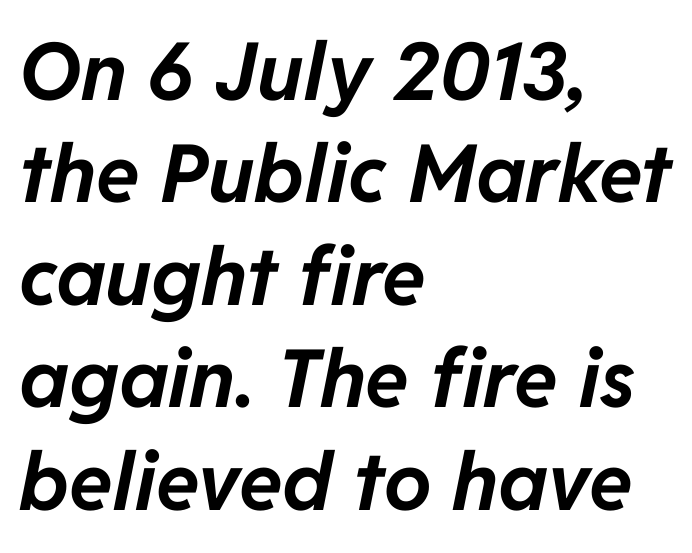
The line-height multiplier appears to be the usual default. Look at the stroke-to-counter ratio: heavy, a bold. Is this a fixed-width face? No — the glyphs have proportional, varying widths. Every row of glyphs begins at an identical x-position on the left. A typesetter would mark this as italic.
